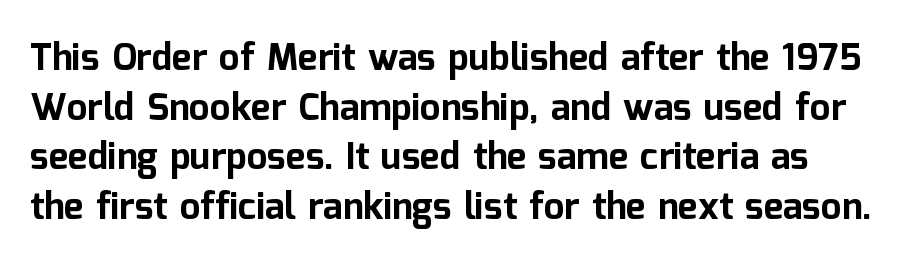
{"serif": "no", "italic": "no", "bold": "yes", "weight": "bold", "width": "normal", "stroke_contrast": "low", "x_height": "medium", "monospaced": "no", "underline": "no", "line_spacing": "normal", "line_spacing_ratio": 1.34, "letter_spacing": "normal", "letter_spacing_em": 0.0, "glyph_px": 37}
